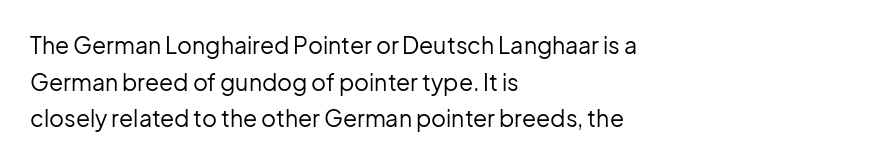
Q: Is the text bold? A: No.
Q: Is the text italic (slanted)? A: No, it is upright.
Q: Is the text underlined? A: No.
Q: How is the paragraph aligned? A: Left-aligned.
Q: Is the spacing between letters normal or unusually wide? A: Normal.
Q: Is the spacing between lines tight, normal or loose? A: Normal.
